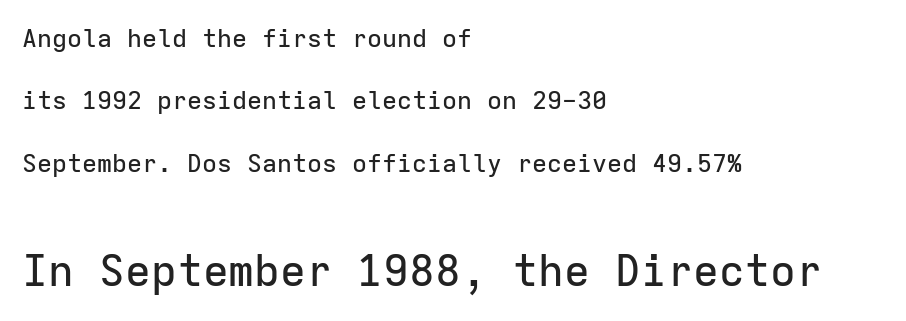
Serifs: no, the terminals of the letterforms are clean. Is the lower block the larger one? Yes — the lower block carries the bigger type. If you drew a line through each stem, it would be perfectly vertical. Every character here occupies the same horizontal width, giving the sample a typewriter-like rhythm. The rendering anchors every line to the left-hand side.
